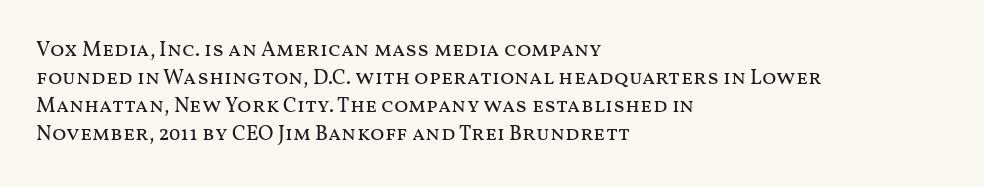
Q: Is the text bold? A: No.
Q: Is the text italic (slanted)? A: No, it is upright.
Q: Is the text underlined? A: No.
Q: How is the paragraph aligned? A: Left-aligned.
Q: Is the spacing between letters normal or unusually wide? A: Normal.
Q: Is the spacing between lines tight, normal or loose? A: Normal.
